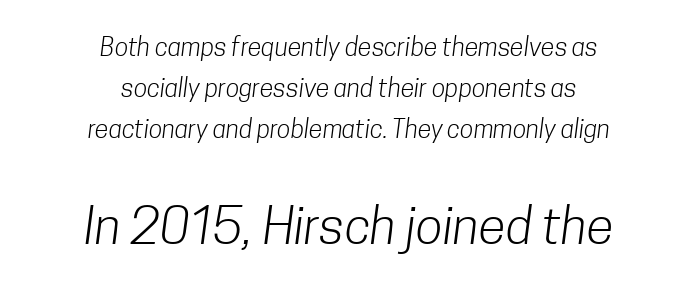
The image shows 50 px light, condensed sans-serif type; set centered, normal line spacing (1.64x), normal letter spacing, not underlined; the second (bottom) block is 2.0x larger; low stroke contrast and a medium x-height.
